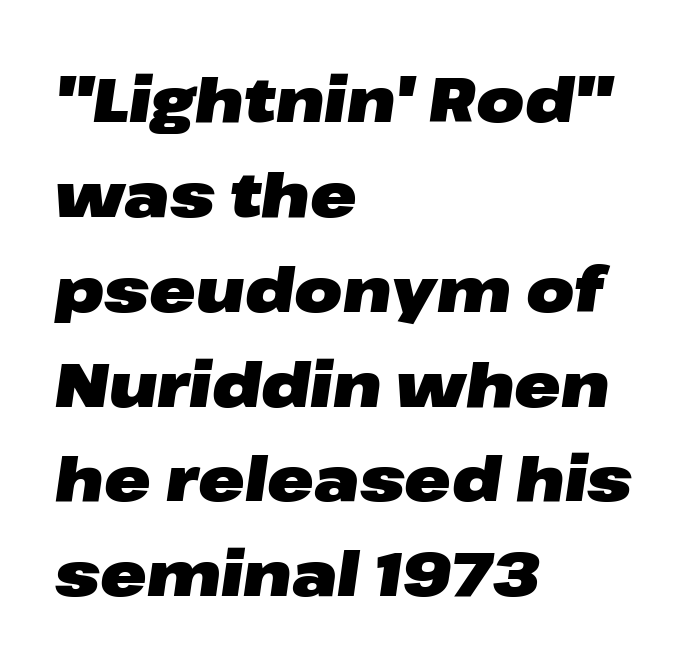
Q: Is the text bold? A: Yes.
Q: Is the text italic (slanted)? A: Yes, it leans right by about 8 degrees.
Q: Is the text underlined? A: No.
Q: How is the paragraph aligned? A: Left-aligned.
Q: Is the spacing between letters normal or unusually wide? A: Normal.
Q: Is the spacing between lines tight, normal or loose? A: Normal.
Q: Width (condensed, normal, or wide)? A: Wide.
Q: Stroke contrast? A: Low.
Q: x-height? A: Medium.
Q: Monospaced? A: No.
